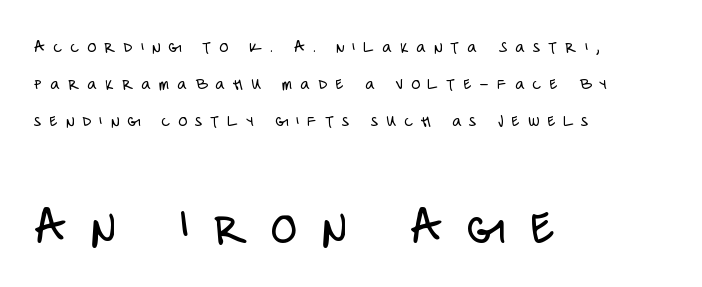
The image shows 54 px light, condensed sans-serif type, upright; set left-aligned, loose line spacing (2.05x), unusually wide letter spacing (+0.45 em), not underlined; the second (bottom) block is 3.0x larger; low stroke contrast and a large x-height.
